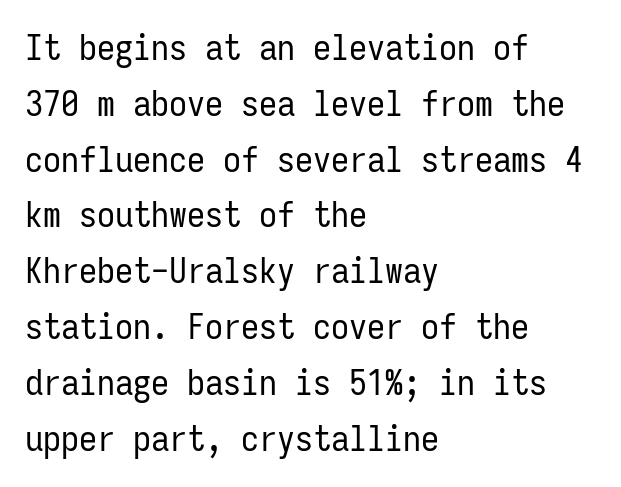
Every stem runs plumb, perpendicular to the baseline. Words float on clear page, feet unadorned. Stroke terminals: plain, sans-serif. The designer left line spacing at the default. Compared with a typical body face, this is equally light or lighter still. Think of a typewriter: that constant character pitch is what you see here.
